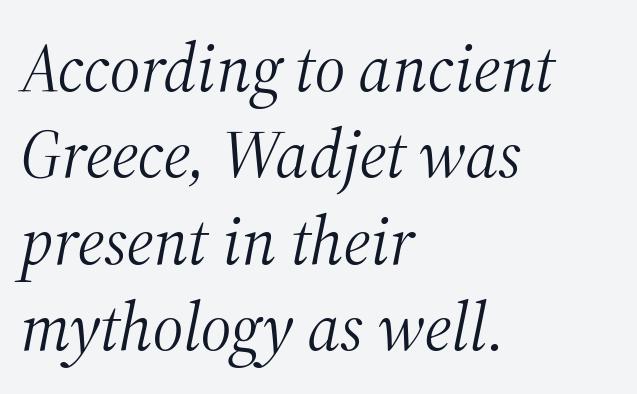
{"serif": "yes", "italic": "yes", "lean": "right", "slant_degrees": 12, "bold": "no", "weight": "light", "width": "normal", "stroke_contrast": "medium", "x_height": "medium", "monospaced": "no", "underline": "no", "align": "left", "line_spacing": "normal", "line_spacing_ratio": 1.27, "letter_spacing": "normal", "letter_spacing_em": 0.0, "glyph_px": 68}
